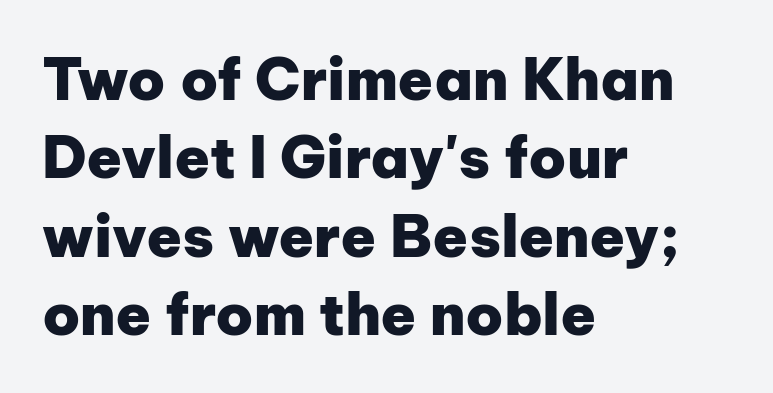
The image shows 58 px heavy sans-serif type, upright; set left-aligned, normal line spacing (1.35x), normal letter spacing, not underlined; low stroke contrast and a medium x-height.
